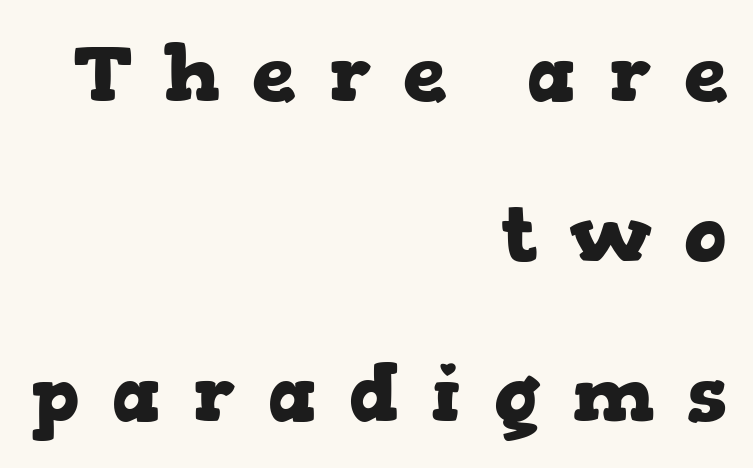
{"serif": "yes", "italic": "no", "bold": "yes", "weight": "heavy", "width": "wide", "stroke_contrast": "low", "x_height": "medium", "monospaced": "no", "underline": "no", "align": "right", "line_spacing": "loose", "line_spacing_ratio": 2.05, "letter_spacing": "wide", "letter_spacing_em": 0.42, "glyph_px": 78}
